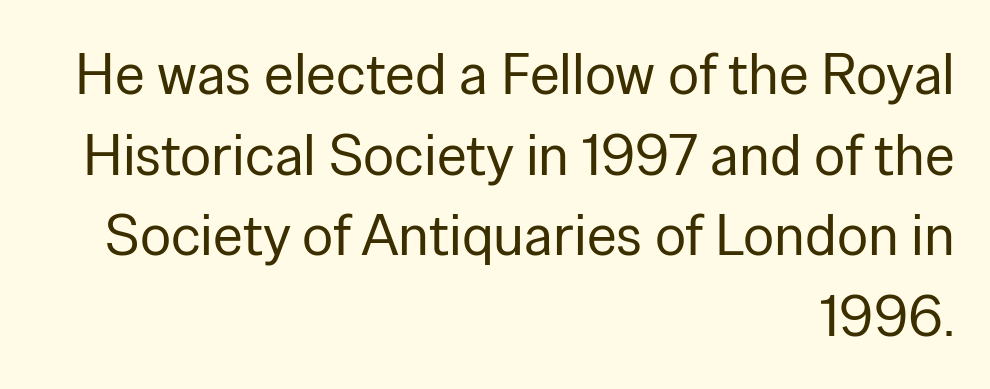
Quick note: not italic, upright. The lines sit at an ordinary, default distance from one another. This rendering leaves character spacing at its baseline value. No letter is thick-stroked: the sample isn't bold. No feet cap the strokes, marking this as sans-serif type.
